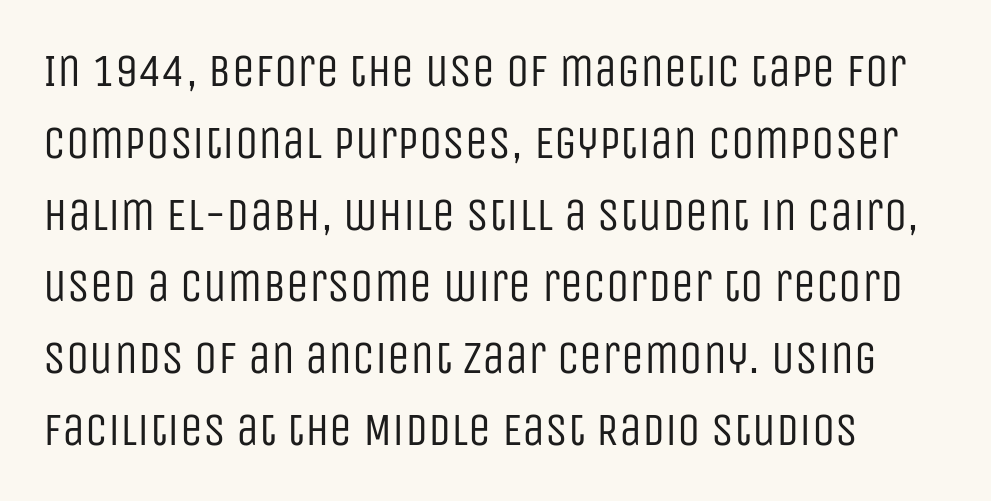
{"serif": "no", "italic": "no", "bold": "no", "weight": "regular", "width": "condensed", "stroke_contrast": "low", "x_height": "large", "monospaced": "no", "underline": "no", "line_spacing": "normal", "line_spacing_ratio": 1.56, "letter_spacing": "normal", "letter_spacing_em": 0.0, "glyph_px": 46}
